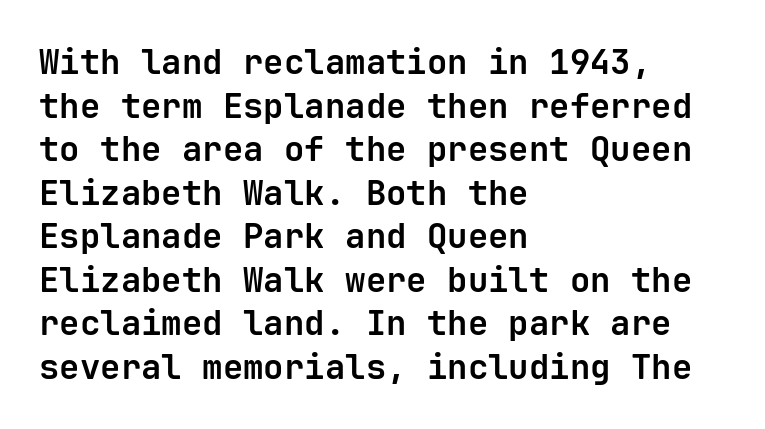
Q: Is the text bold? A: Yes.
Q: Is the text italic (slanted)? A: No, it is upright.
Q: Is the typeface a serif or a sans-serif typeface? A: Sans-serif.
Q: Is the text underlined? A: No.
Q: How is the paragraph aligned? A: Left-aligned.
Q: Is the spacing between letters normal or unusually wide? A: Normal.
Q: Is the spacing between lines tight, normal or loose? A: Normal.
Q: Width (condensed, normal, or wide)? A: Normal.
Q: Stroke contrast? A: Low.
Q: x-height? A: Medium.
Q: Monospaced? A: Yes.
